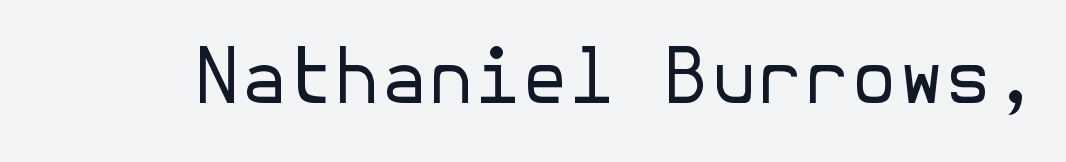
This is roman type, the default non-slanted kind. Nothing unusual about the tracking: characters are spaced as the font intends. Stems and bowls with no extra thickness — not bold. Words float on clear page, feet unadorned. This is sans-serif lettering, the kind often seen on screens and signage.
